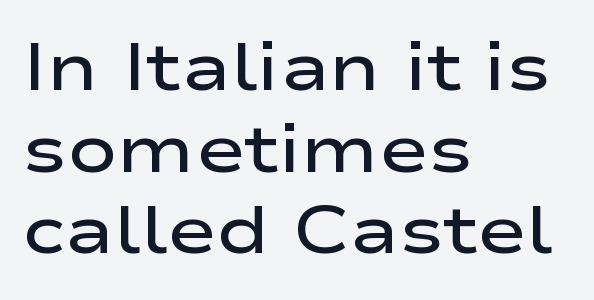
A typesetter would label this face a sans. Typographic density is moderately raised because the face is semibold. These lines keep a tight, regular rhythm from letter to letter. Varying glyph widths throughout — classic text-font behaviour.
